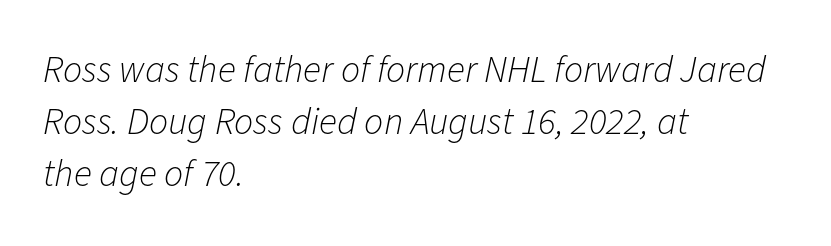
Stem width sits at or under what a default text font uses. Spacing between characters is what you'd get straight out of the box. Here the designer chose a conventional face with non-uniform glyph widths. Bare-footed words on every line.
